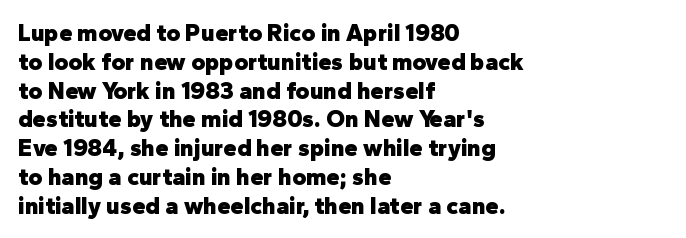
A classic flush-left, rag-right setting is used for this passage. Plenty of ink on the page — the face is bold. A typesetter would mark this as roman, not italic. In terms of letterspacing, this is plain default setting. The zone under the glyphs is completely vacant.
